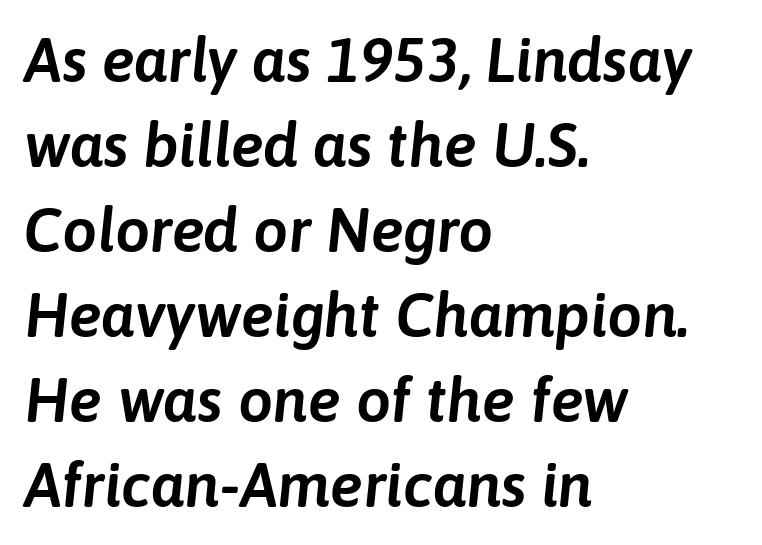
Q: Is the text italic (slanted)? A: Yes, it leans right by about 6 degrees.
Q: Is the text underlined? A: No.
Q: How is the paragraph aligned? A: Left-aligned.
Q: Is the spacing between letters normal or unusually wide? A: Normal.
Q: Is the spacing between lines tight, normal or loose? A: Normal.
Q: Width (condensed, normal, or wide)? A: Normal.
Q: Stroke contrast? A: Low.
Q: x-height? A: Medium.
Q: Monospaced? A: No.
